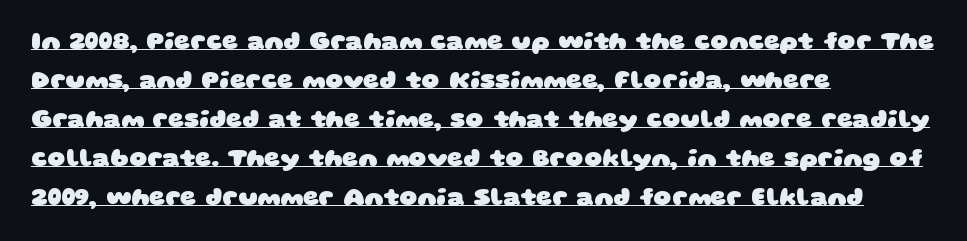
Q: Is the text bold? A: Yes.
Q: Is the text underlined? A: Yes.
Q: How is the paragraph aligned? A: Left-aligned.
Q: Is the spacing between letters normal or unusually wide? A: Normal.
Q: Is the spacing between lines tight, normal or loose? A: Normal.
